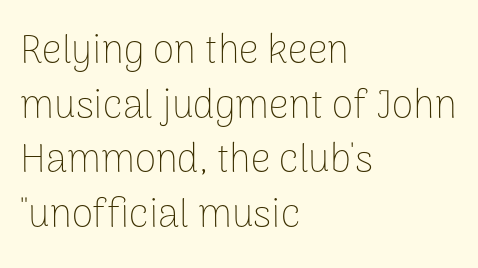
The image shows 39 px thin sans-serif type, upright; set left-aligned, normal line spacing (1.4x), normal letter spacing, not underlined; low stroke contrast and a medium x-height.
